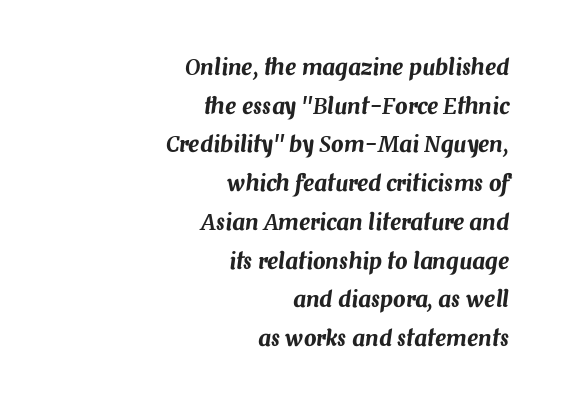
The image shows 22 px text type, italic (leaning right); set right-aligned, line spacing 1.76x, normal letter spacing, not underlined.
